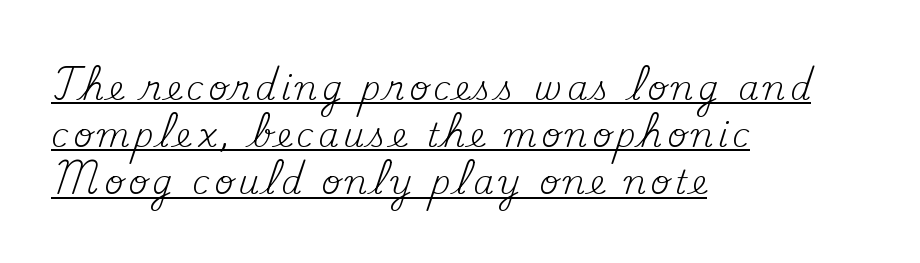
These lines are composed in type with serifs. Ink coverage per letter is moderate at most. The designer left line spacing at the default. The rendering uses the underline text-decoration. Line beginnings align vertically; line endings do not.
